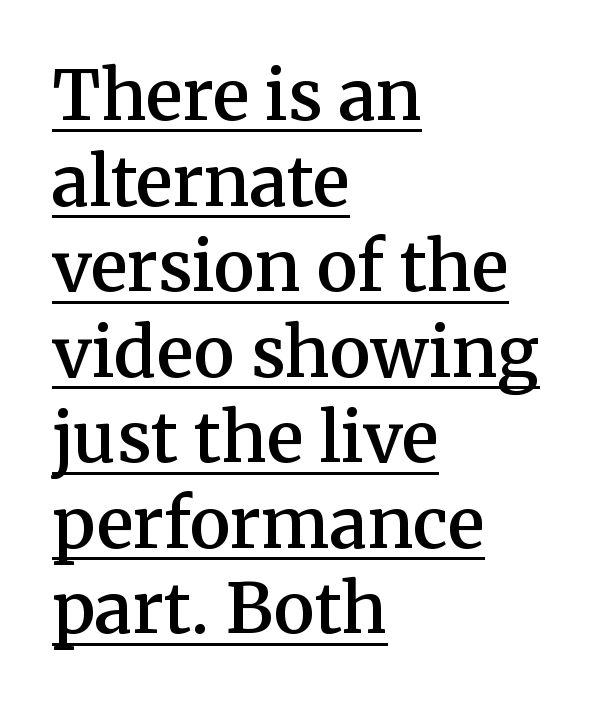
The image shows 69 px semibold serif type, upright; set left-aligned, line spacing 1.24x, normal letter spacing, underlined; medium stroke contrast and a medium x-height.
